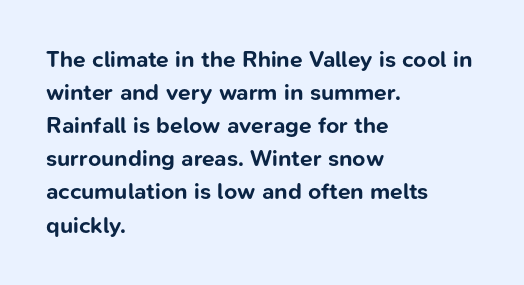
{"italic": "no", "bold": "yes", "underline": "no", "align": "left", "line_spacing": "normal", "line_spacing_ratio": 1.44, "letter_spacing": "normal", "letter_spacing_em": 0.0, "glyph_px": 23}
